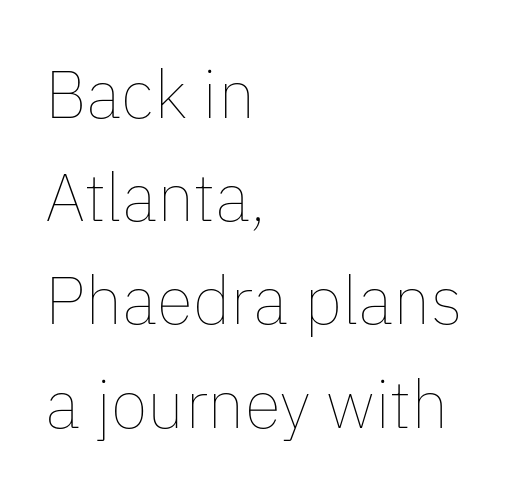
The letters sit at their default tracking, neither squeezed nor spread. Stroke mass is kept to a normal reading level or below. Each letter keeps its own natural width here, so spacing adapts to shape. Type without underlining.
